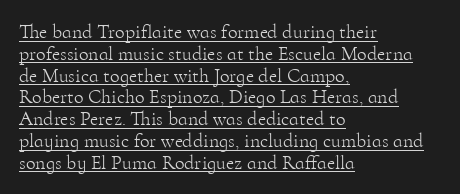
{"italic": "no", "bold": "no", "underline": "yes", "align": "left", "line_spacing": "tight", "line_spacing_ratio": 1.09, "letter_spacing": "normal", "letter_spacing_em": 0.0, "glyph_px": 20}
